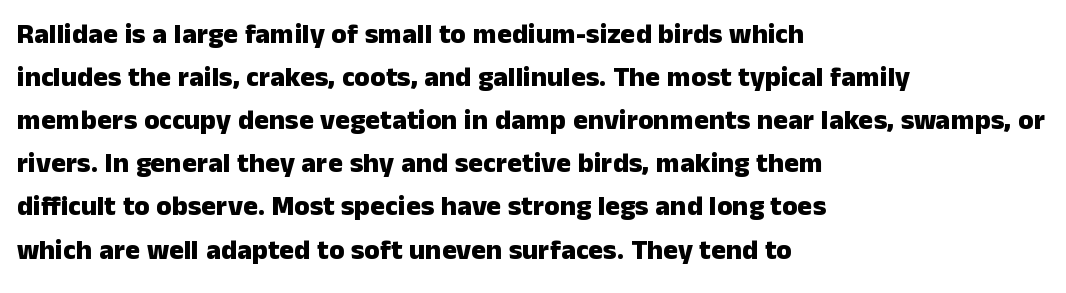
The image shows 28 px heavy sans-serif type, upright; set left-aligned, normal line spacing (1.54x), normal letter spacing, not underlined; low stroke contrast and a medium x-height.
